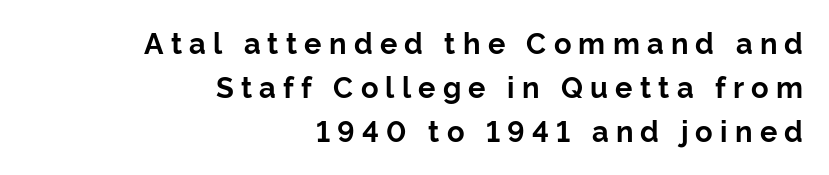
Q: Is the text bold? A: Yes.
Q: Is the text italic (slanted)? A: No, it is upright.
Q: Is the typeface a serif or a sans-serif typeface? A: Sans-serif.
Q: Is the text underlined? A: No.
Q: How is the paragraph aligned? A: Right-aligned.
Q: Is the spacing between letters normal or unusually wide? A: Unusually wide.
Q: Is the spacing between lines tight, normal or loose? A: Normal.
Q: Width (condensed, normal, or wide)? A: Normal.
Q: Stroke contrast? A: Low.
Q: x-height? A: Medium.
Q: Monospaced? A: No.
